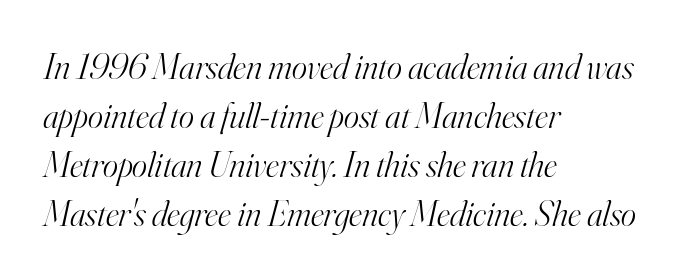
An italicized treatment has been applied to the whole sample. Small tapered or slab feet sit at the stroke ends, so this counts as serif. Just letters on the line, the space beneath them empty. Stem width sits at or under what a default text font uses. A typesetter would call this proportional, since set widths differ per character.
